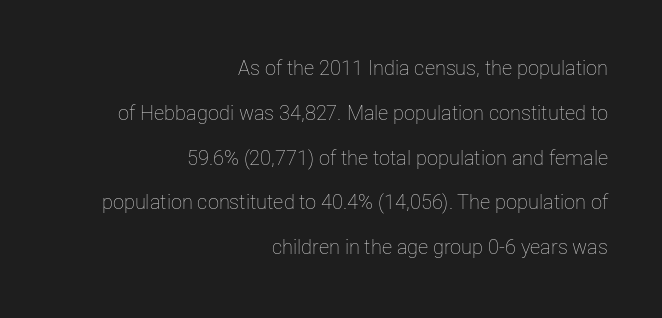
Q: Is the text bold? A: No.
Q: Is the text italic (slanted)? A: No, it is upright.
Q: Is the text underlined? A: No.
Q: How is the paragraph aligned? A: Right-aligned.
Q: Is the spacing between letters normal or unusually wide? A: Normal.
Q: Is the spacing between lines tight, normal or loose? A: Loose.
